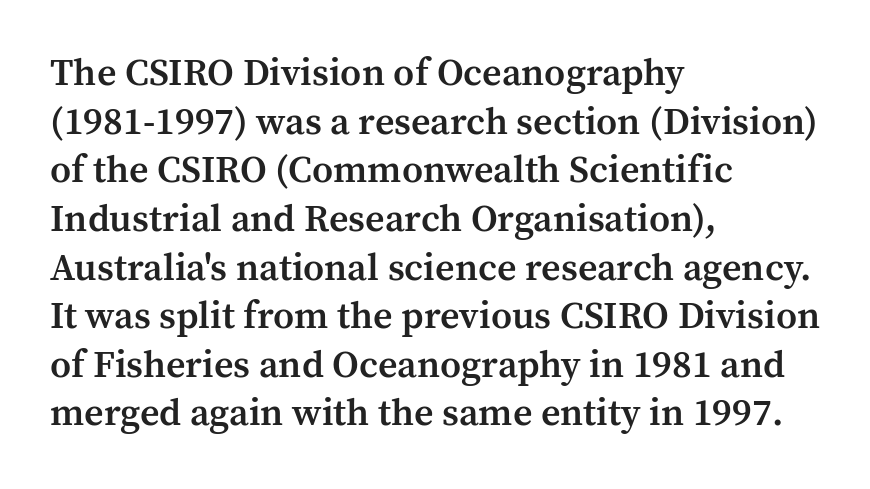
The image shows 38 px semibold serif type, upright; set left-aligned, normal line spacing (1.28x), normal letter spacing, not underlined; medium stroke contrast and a medium x-height.
